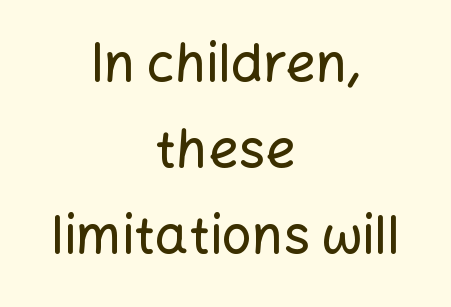
Each new line begins a customary step beneath the previous one. Between one letter and the next there's only the usual sliver of space. A bare baseline throughout the passage. The setting favours the middle, as headings and verse often do.
